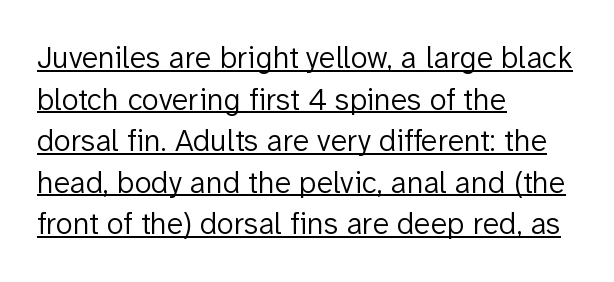
Q: Is the text bold? A: No.
Q: Is the text italic (slanted)? A: No, it is upright.
Q: Is the typeface a serif or a sans-serif typeface? A: Sans-serif.
Q: Is the text underlined? A: Yes.
Q: How is the paragraph aligned? A: Left-aligned.
Q: Is the spacing between letters normal or unusually wide? A: Normal.
Q: Is the spacing between lines tight, normal or loose? A: Normal.
Q: Width (condensed, normal, or wide)? A: Normal.
Q: Stroke contrast? A: Low.
Q: x-height? A: Medium.
Q: Monospaced? A: No.
